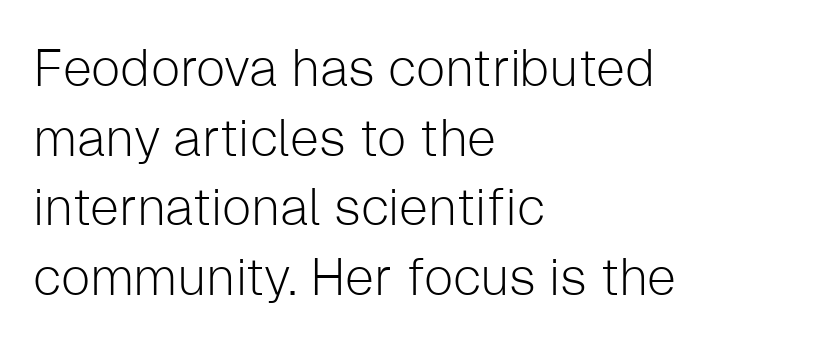
Q: Is the text bold? A: No.
Q: Is the text italic (slanted)? A: No, it is upright.
Q: Is the typeface a serif or a sans-serif typeface? A: Sans-serif.
Q: Is the text underlined? A: No.
Q: How is the paragraph aligned? A: Left-aligned.
Q: Is the spacing between letters normal or unusually wide? A: Normal.
Q: Is the spacing between lines tight, normal or loose? A: Normal.
Q: Width (condensed, normal, or wide)? A: Normal.
Q: Stroke contrast? A: Low.
Q: x-height? A: Medium.
Q: Monospaced? A: No.
